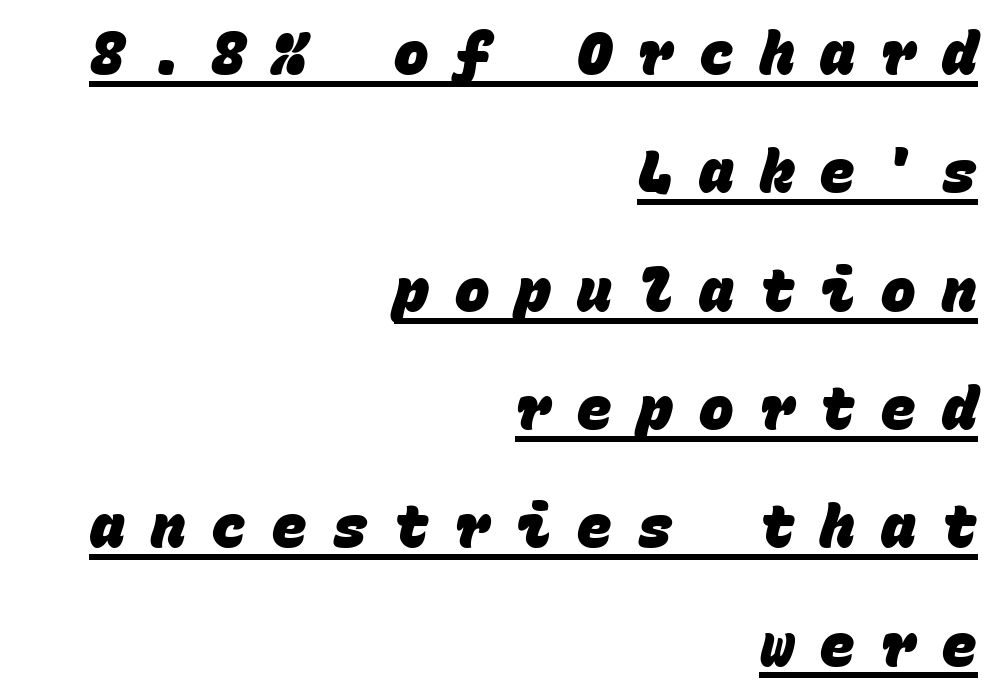
{"serif": "no", "bold": "yes", "weight": "heavy", "width": "normal", "stroke_contrast": "low", "x_height": "large", "monospaced": "yes", "underline": "yes", "align": "right", "line_spacing": "loose", "line_spacing_ratio": 2.04, "letter_spacing": "wide", "letter_spacing_em": 0.45, "glyph_px": 58}
